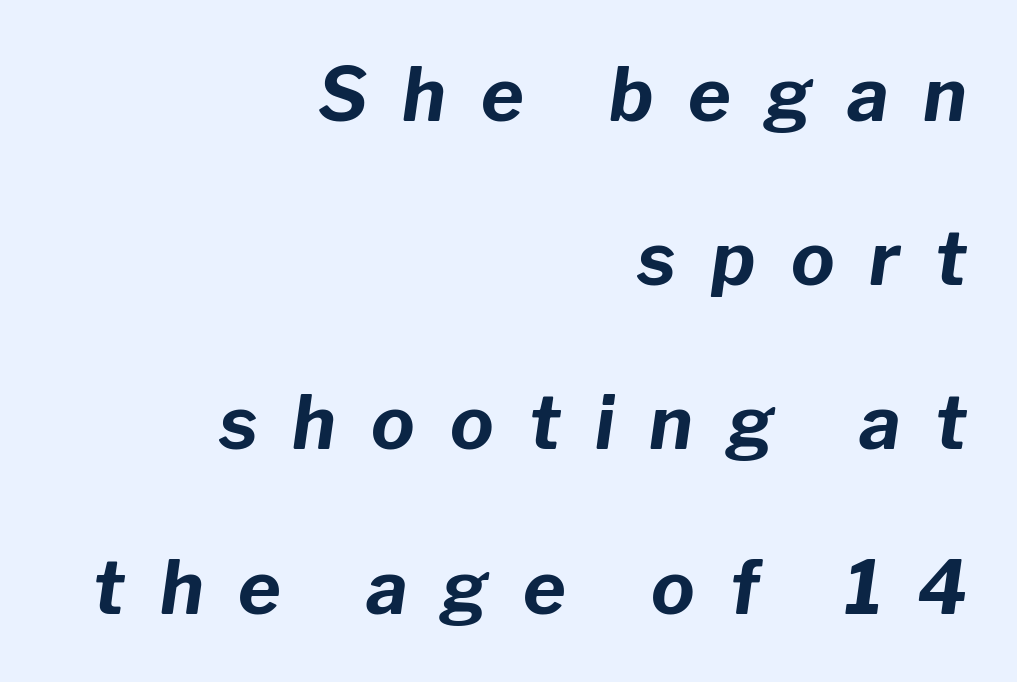
The typography opts for an oblique posture over an upright one. Chunky letters — that's bold for sure. A typesetter would call this proportional, since set widths differ per character. Check the space under the baseline: it is left empty.
